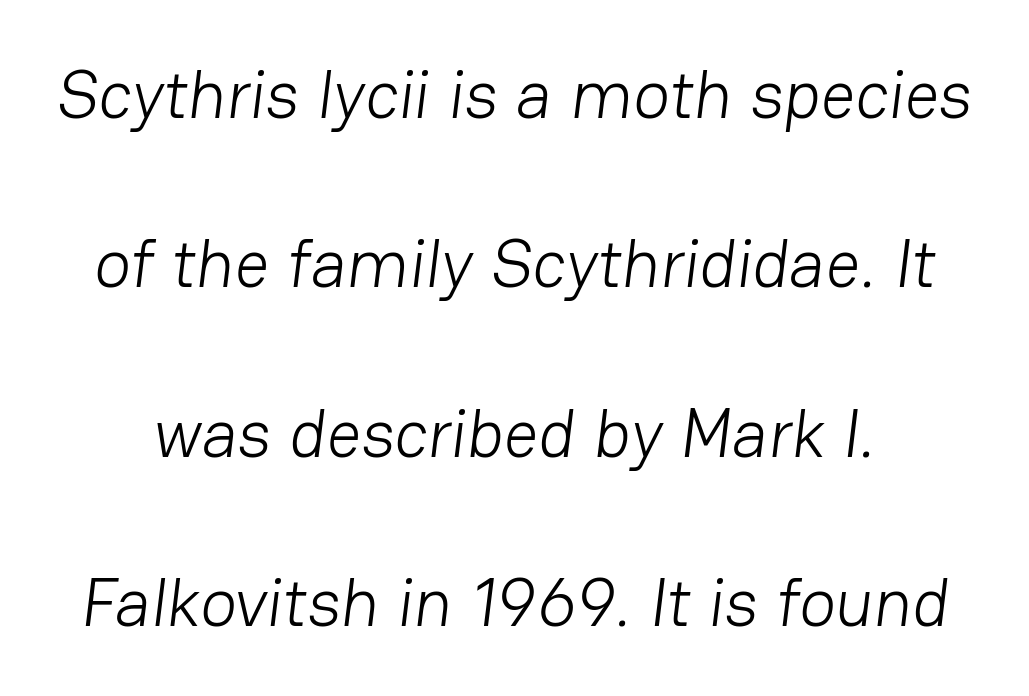
The image shows 68 px light sans-serif type; set loose line spacing (2.49x), normal letter spacing, not underlined; low stroke contrast and a medium x-height.
